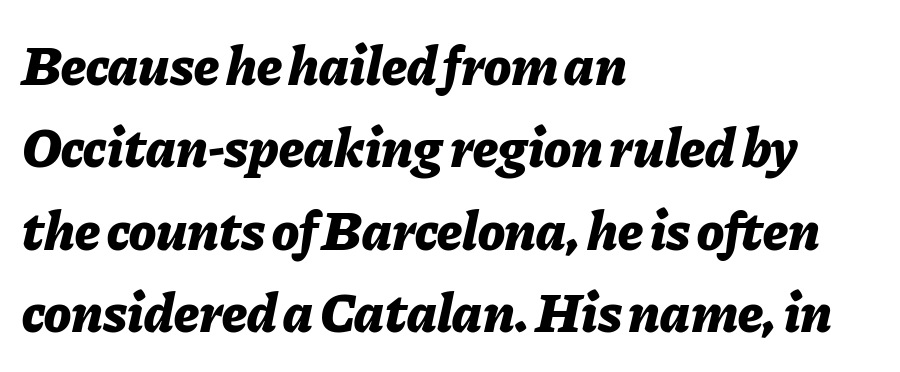
The image shows 56 px bold type, italic (leaning right); set left-aligned, normal line spacing (1.47x), normal letter spacing, not underlined; low stroke contrast and a medium x-height.
